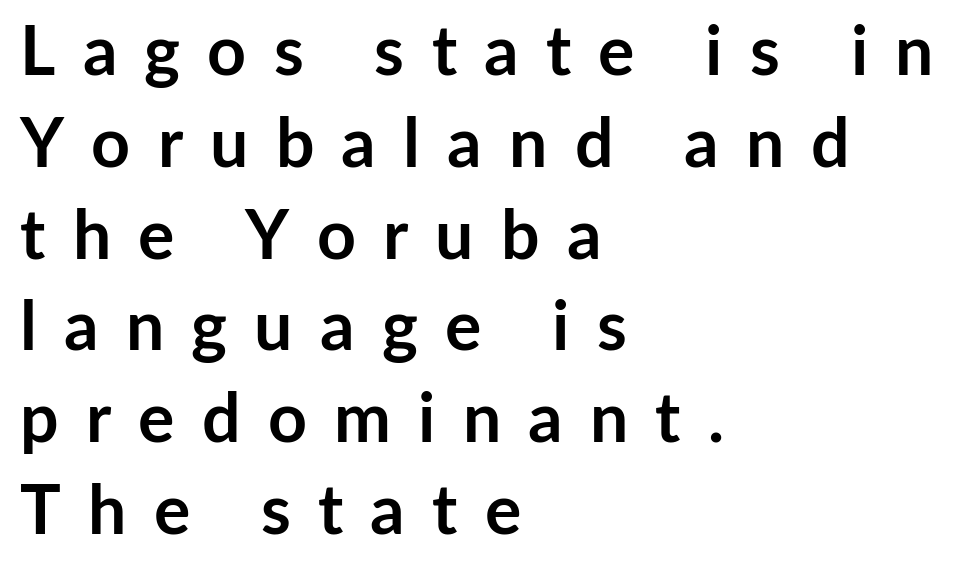
The image shows 68 px semibold sans-serif type, upright; set left-aligned, normal line spacing (1.35x), unusually wide letter spacing (+0.4 em), not underlined; low stroke contrast and a medium x-height.
